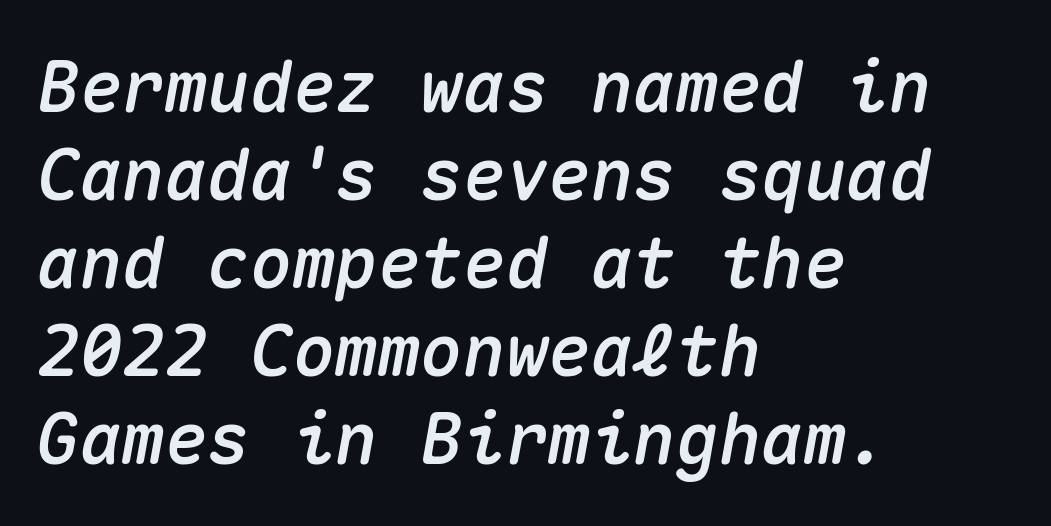
{"italic": "yes", "lean": "right", "slant_degrees": 10, "width": "normal", "stroke_contrast": "medium", "x_height": "medium", "monospaced": "yes", "underline": "no", "align": "left", "line_spacing_ratio": 1.24, "letter_spacing": "normal", "letter_spacing_em": 0.0, "glyph_px": 71}
